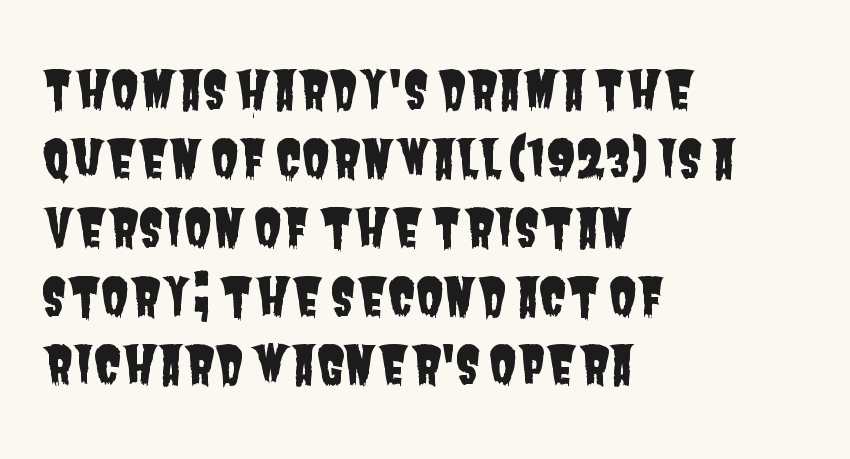
The image shows 51 px condensed sans-serif type; set left-aligned, normal line spacing (1.35x), normal letter spacing, not underlined; low stroke contrast and a large x-height.
